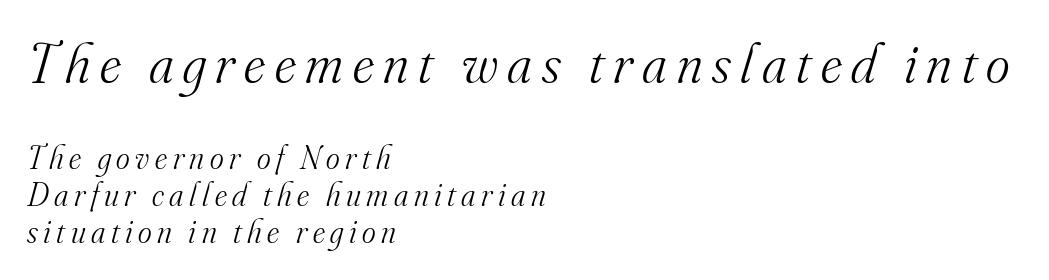
Q: Is the text bold? A: No.
Q: Is the text italic (slanted)? A: Yes, it leans right by about 16 degrees.
Q: Is the typeface a serif or a sans-serif typeface? A: Serif.
Q: Is the text underlined? A: No.
Q: How is the paragraph aligned? A: Left-aligned.
Q: Is the spacing between lines tight, normal or loose? A: Tight.
Q: Which block of text is set in a larger size, the first (top) or the second (bottom)? A: The first (top) one.
Q: Width (condensed, normal, or wide)? A: Normal.
Q: Stroke contrast? A: Medium.
Q: x-height? A: Small.
Q: Monospaced? A: No.
